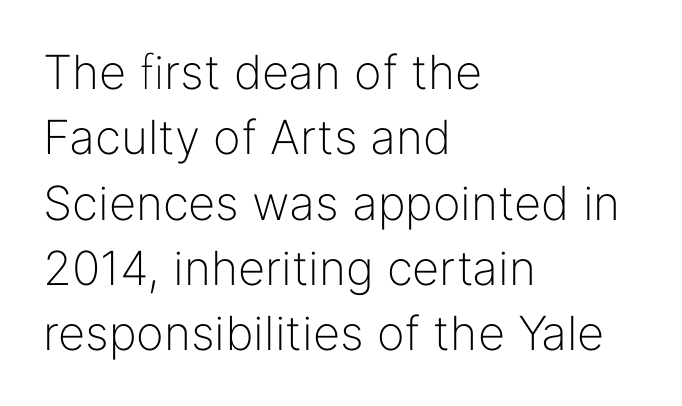
{"serif": "no", "italic": "no", "bold": "no", "weight": "light", "width": "normal", "stroke_contrast": "low", "x_height": "medium", "monospaced": "no", "underline": "no", "align": "left", "line_spacing": "normal", "line_spacing_ratio": 1.39, "letter_spacing": "normal", "letter_spacing_em": 0.0, "glyph_px": 47}
